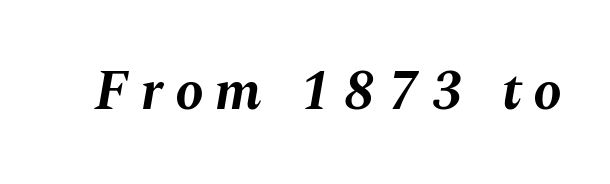
Q: Is the text bold? A: Yes.
Q: Is the text italic (slanted)? A: Yes, it leans right by about 10 degrees.
Q: Is the text underlined? A: No.
Q: Is the spacing between letters normal or unusually wide? A: Unusually wide.
Q: Width (condensed, normal, or wide)? A: Normal.
Q: Stroke contrast? A: Medium.
Q: x-height? A: Medium.
Q: Monospaced? A: No.
